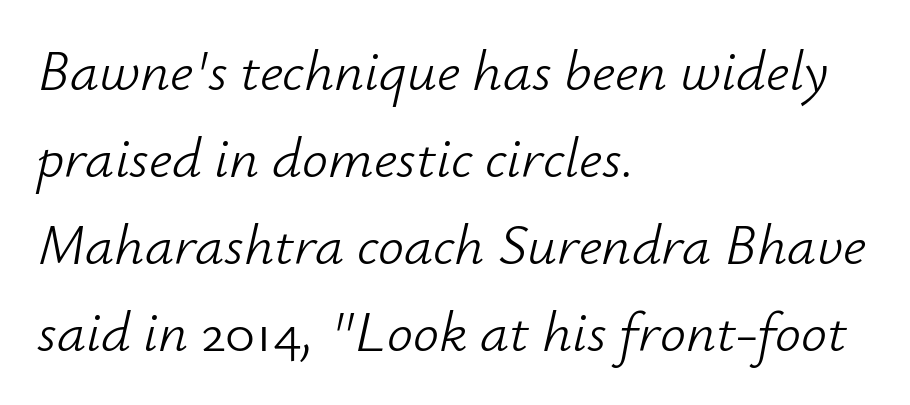
The image shows 58 px light type, italic (leaning right); set left-aligned, normal line spacing (1.5x), normal letter spacing, not underlined; low stroke contrast and a small x-height.
